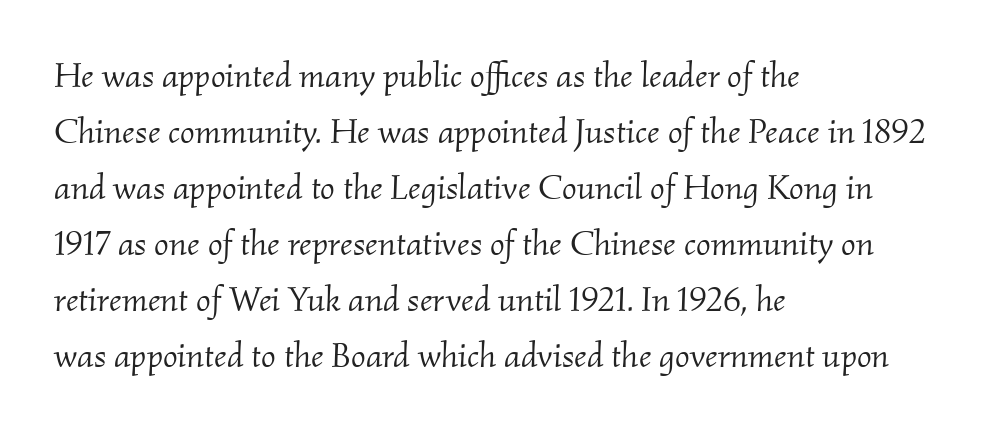
The image shows 35 px light serif type, italic (leaning right); set left-aligned, normal line spacing (1.6x), normal letter spacing, not underlined; medium stroke contrast and a small x-height.
